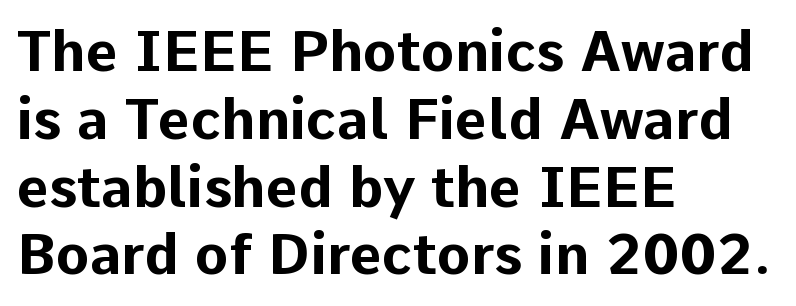
The lettering holds an erect, upright posture throughout. The rendering uses natural spacing where letterforms have individual widths. A dark, heavy texture on the line: the type is bold. This rendering features lettering with no underline. If you drew a ruler down the left edge, every line would touch it.
